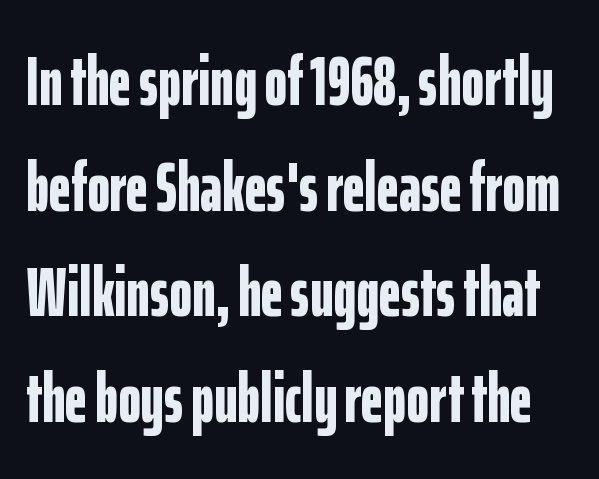
{"serif": "no", "italic": "no", "bold": "yes", "weight": "bold", "width": "condensed", "stroke_contrast": "low", "x_height": "medium", "monospaced": "no", "underline": "no", "line_spacing": "normal", "line_spacing_ratio": 1.53, "letter_spacing": "normal", "letter_spacing_em": 0.0, "glyph_px": 69}
